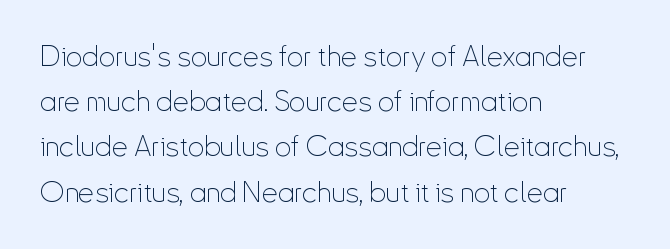
You could not count columns in this text — the font is proportionally spaced. The passage is arranged the way most books set body copy — flush left. Regarding leading, the lines here are spaced in the standard way. Glance below the letters and you will spot only blank space. Examine the stroke ends and you'll find no serifs. Every stem runs plumb, perpendicular to the baseline.
